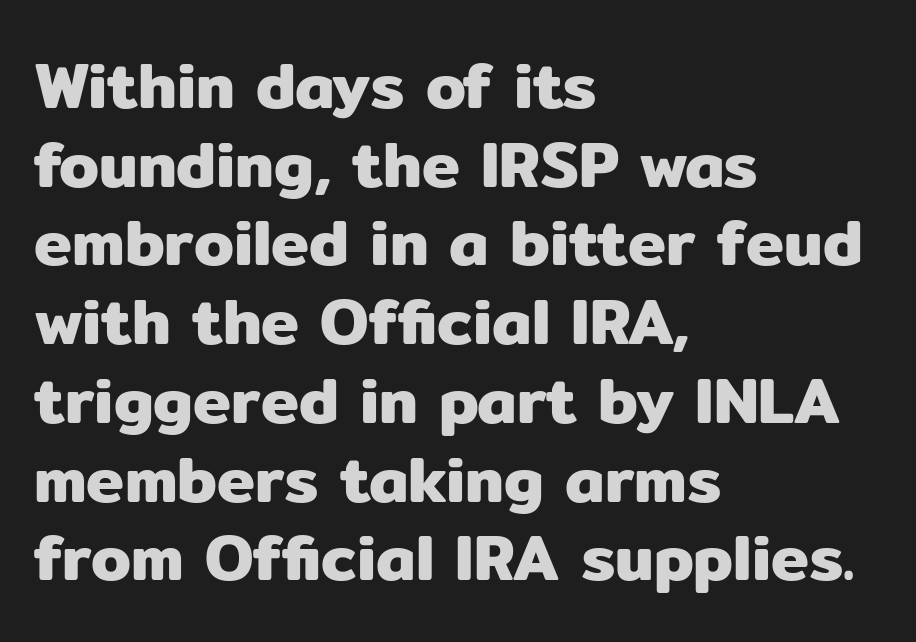
{"serif": "no", "italic": "no", "width": "normal", "stroke_contrast": "low", "x_height": "medium", "monospaced": "no", "underline": "no", "align": "left", "line_spacing_ratio": 1.23, "letter_spacing": "normal", "letter_spacing_em": 0.0, "glyph_px": 64}
